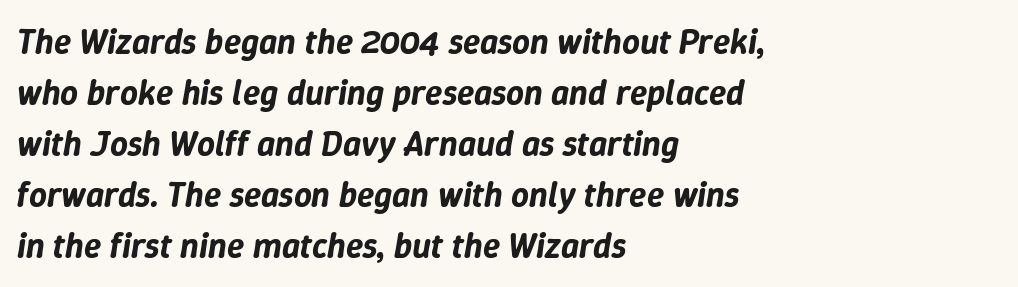
How are the letters spaced? Ordinarily, with no added tracking. Think of a printed novel: that variable character pitch is what you see here. Nobody drew a line under any word here. The vertical gap from one line to the next is medium.
